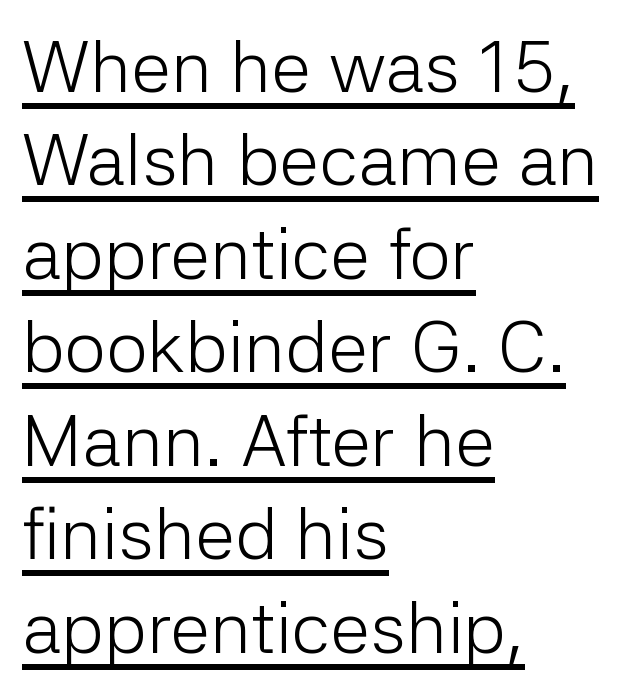
The glyphs in this specimen are sans serif. The lines in this sample share a left origin and differ only in where they stop. Is this a fixed-width face? No — the glyphs have proportional, varying widths. Notice how a bar underscores the lettering throughout.
